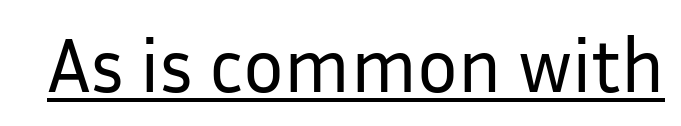
Q: Is the text bold? A: No.
Q: Is the text italic (slanted)? A: No, it is upright.
Q: Is the typeface a serif or a sans-serif typeface? A: Sans-serif.
Q: Is the text underlined? A: Yes.
Q: Is the spacing between letters normal or unusually wide? A: Normal.
Q: Width (condensed, normal, or wide)? A: Normal.
Q: Stroke contrast? A: Low.
Q: x-height? A: Medium.
Q: Monospaced? A: No.
